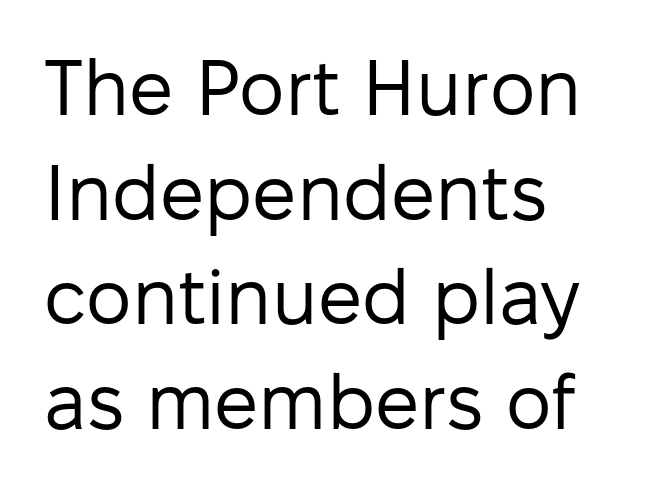
Q: Is the text bold? A: No.
Q: Is the text italic (slanted)? A: No, it is upright.
Q: Is the typeface a serif or a sans-serif typeface? A: Sans-serif.
Q: Is the text underlined? A: No.
Q: How is the paragraph aligned? A: Left-aligned.
Q: Is the spacing between letters normal or unusually wide? A: Normal.
Q: Is the spacing between lines tight, normal or loose? A: Normal.
Q: Width (condensed, normal, or wide)? A: Normal.
Q: Stroke contrast? A: Low.
Q: x-height? A: Medium.
Q: Monospaced? A: No.
